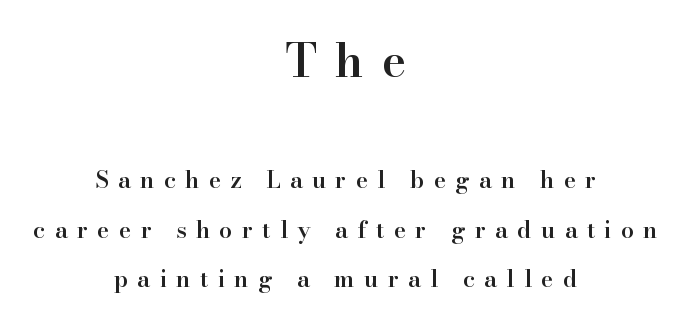
The image shows 46 px semibold serif type, upright; set centered, loose line spacing (2.17x), unusually wide letter spacing (+0.41 em), not underlined; the first (top) block is 2.0x larger; high stroke contrast and a small x-height.
